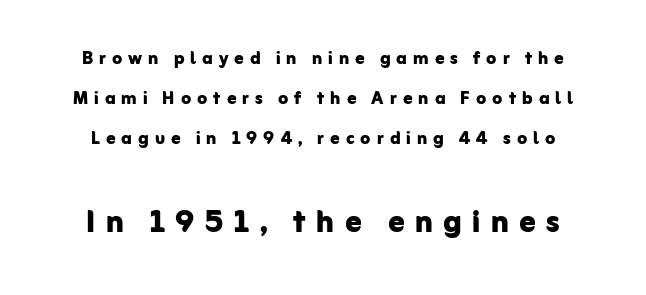
{"serif": "no", "italic": "no", "bold": "yes", "weight": "bold", "width": "normal", "stroke_contrast": "low", "x_height": "medium", "monospaced": "no", "underline": "no", "align": "center", "line_spacing_ratio": 1.75, "letter_spacing": "wide", "letter_spacing_em": 0.26, "larger_block": "second", "size_ratio": 1.74, "glyph_px": 40}
